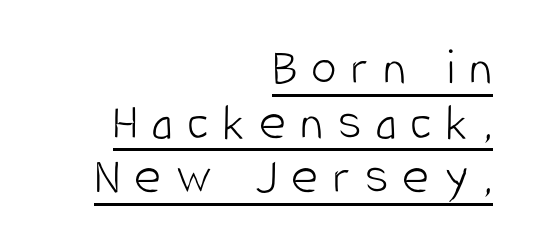
{"serif": "no", "italic": "no", "bold": "no", "weight": "light", "width": "condensed", "stroke_contrast": "low", "x_height": "large", "monospaced": "no", "underline": "yes", "align": "right", "line_spacing": "tight", "line_spacing_ratio": 1.05, "letter_spacing": "wide", "letter_spacing_em": 0.27, "glyph_px": 52}
